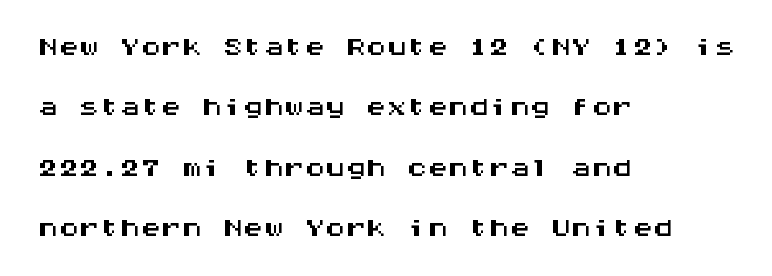
Regarding leading, the lines here are spaced in the standard way. Typeset ragged right — the left edge is the straight one. You could count columns in this text — the font is strictly monospaced. Classification — sans serif. Nothing unusual about the tracking: characters are spaced as the font intends.
